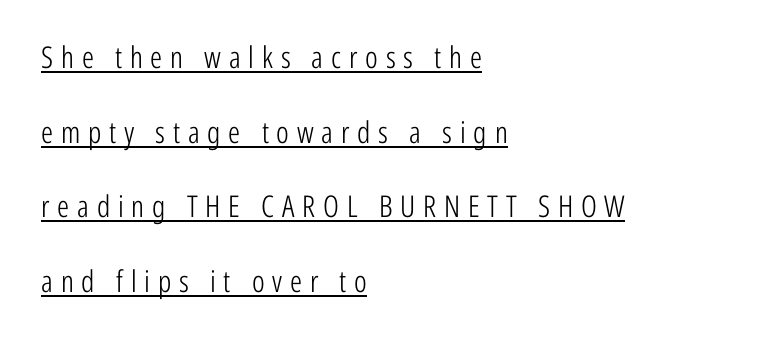
{"serif": "no", "italic": "no", "bold": "no", "weight": "light", "width": "condensed", "stroke_contrast": "low", "x_height": "medium", "monospaced": "no", "underline": "yes", "align": "left", "line_spacing": "loose", "line_spacing_ratio": 2.49, "letter_spacing": "wide", "letter_spacing_em": 0.26, "glyph_px": 30}
